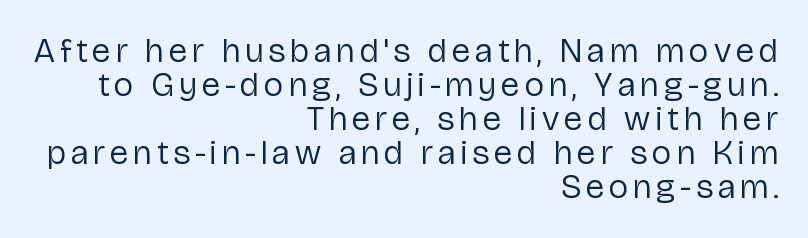
Q: Is the text bold? A: No.
Q: Is the text italic (slanted)? A: No, it is upright.
Q: Is the typeface a serif or a sans-serif typeface? A: Sans-serif.
Q: Is the text underlined? A: No.
Q: How is the paragraph aligned? A: Right-aligned.
Q: Is the spacing between lines tight, normal or loose? A: Tight.
Q: Width (condensed, normal, or wide)? A: Normal.
Q: Stroke contrast? A: Low.
Q: x-height? A: Medium.
Q: Monospaced? A: No.
